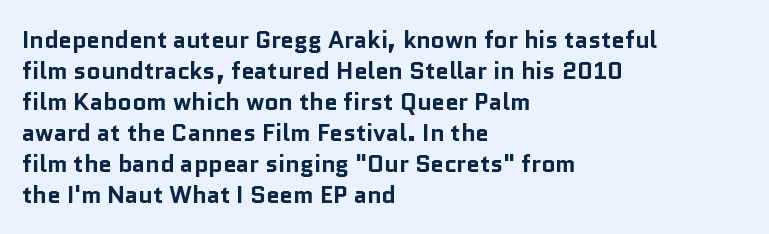
{"italic": "no", "bold": "yes", "underline": "no", "align": "left", "line_spacing": "normal", "line_spacing_ratio": 1.29, "letter_spacing": "normal", "letter_spacing_em": 0.0, "glyph_px": 24}
